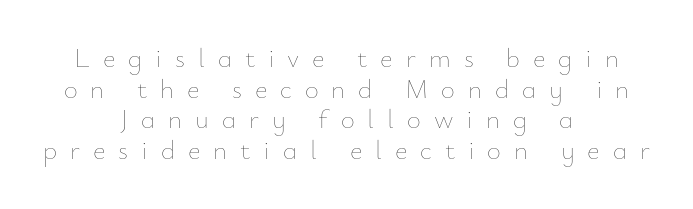
Q: Is the text bold? A: No.
Q: Is the text italic (slanted)? A: No, it is upright.
Q: Is the text underlined? A: No.
Q: How is the paragraph aligned? A: Centered.
Q: Is the spacing between letters normal or unusually wide? A: Unusually wide.
Q: Is the spacing between lines tight, normal or loose? A: Tight.
